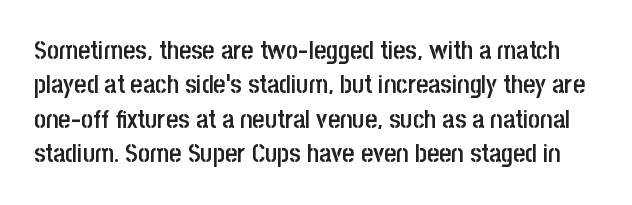
The image shows 26 px text type, upright; set normal line spacing (1.32x), normal letter spacing, not underlined.
